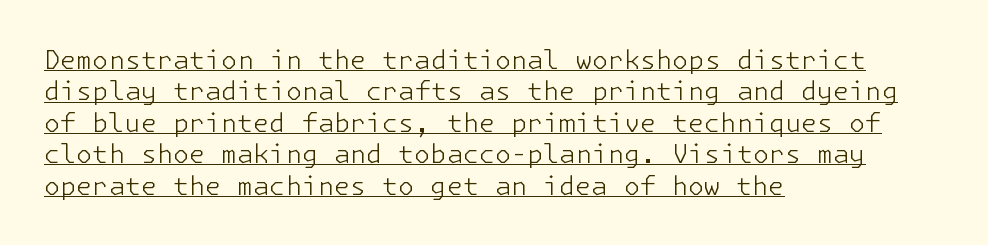
The letters stand straight up with perfectly vertical stems. Weight class: somewhere from thin through regular. This sample carries an underscore along the baseline area. The type is set solid horizontally, with unmodified tracking.
